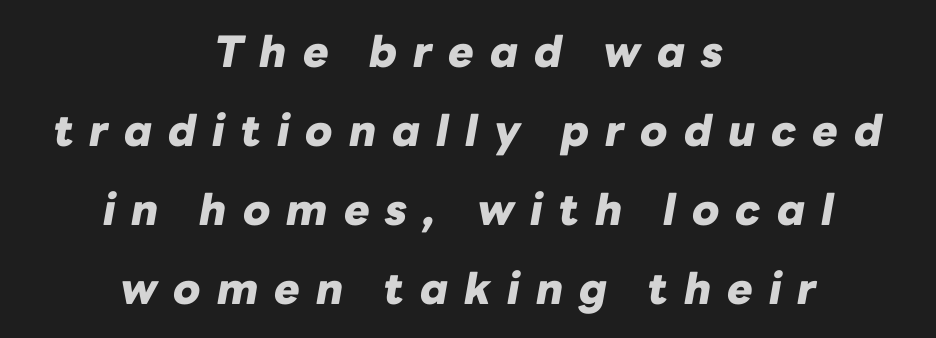
Q: Is the text bold? A: Yes.
Q: Is the text italic (slanted)? A: Yes, it leans right by about 10 degrees.
Q: Is the text underlined? A: No.
Q: How is the paragraph aligned? A: Centered.
Q: Is the spacing between letters normal or unusually wide? A: Unusually wide.
Q: Width (condensed, normal, or wide)? A: Normal.
Q: Stroke contrast? A: Low.
Q: x-height? A: Medium.
Q: Monospaced? A: No.
